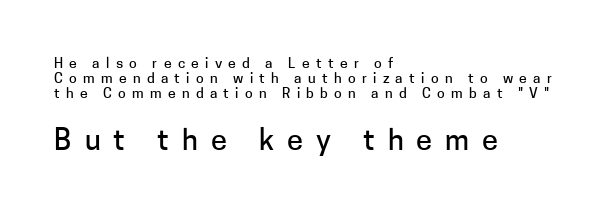
The zone under the glyphs is completely vacant. Posture: vertical. Visually, the bottom section dominates because its glyphs are scaled up. Examine the stroke ends and you'll find no serifs. Cramped leading.
